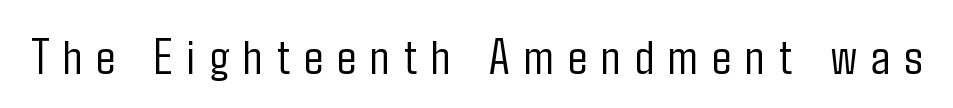
{"serif": "no", "italic": "no", "bold": "no", "weight": "light", "width": "condensed", "stroke_contrast": "low", "x_height": "medium", "monospaced": "no", "underline": "no", "letter_spacing": "wide", "letter_spacing_em": 0.28, "glyph_px": 51}
